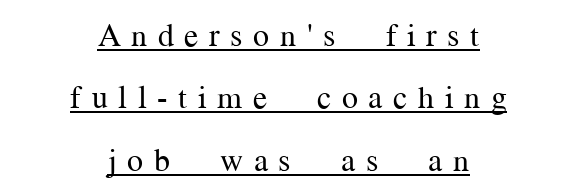
The text block is weighted toward neither margin, spreading evenly from the middle. The font family rendered here belongs to the serif group. The designer dialed line spacing up above the default. Every character sits straight up, as roman type does.
